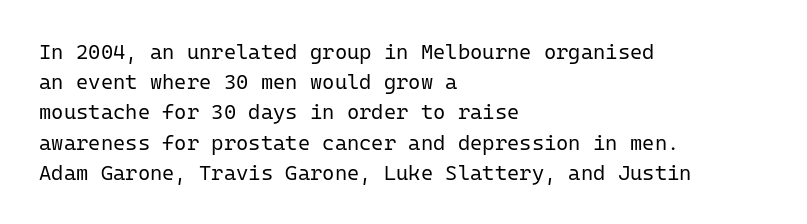
Regarding leading, the lines here are spaced in the standard way. Underline: absent. A classic flush-left, rag-right setting is used for this passage. Every character sits straight up, as roman type does.
